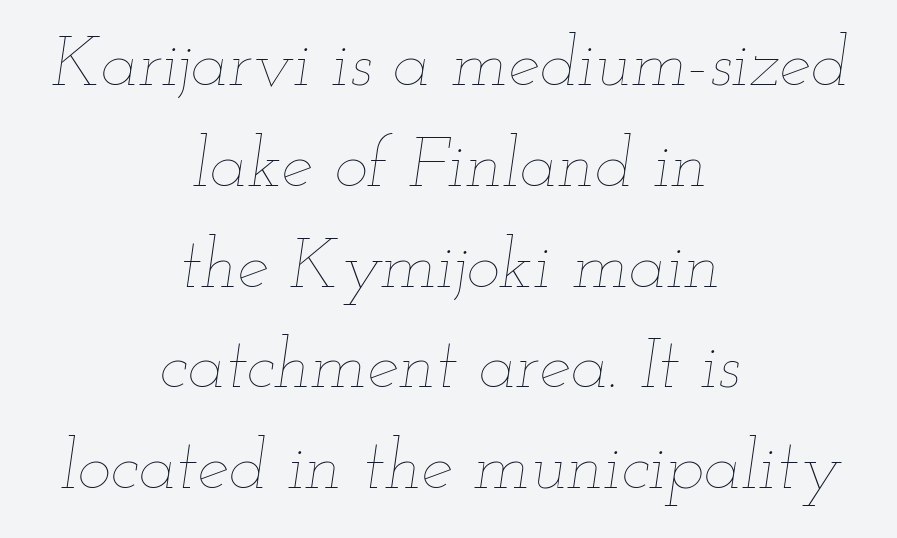
An italicized treatment has been applied to the whole sample. The letterforms sit at book weight or below. Beneath every word, the page is bare. These lines are centered, leaving both edges ragged. Regular leading.
